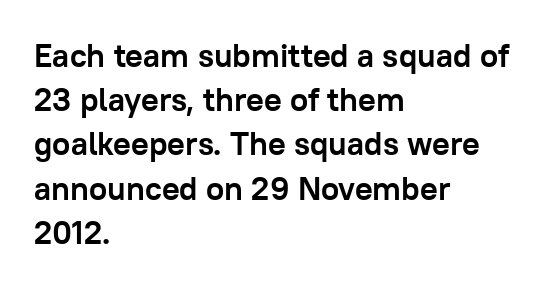
Q: Is the text bold? A: Yes.
Q: Is the text italic (slanted)? A: No, it is upright.
Q: Is the typeface a serif or a sans-serif typeface? A: Sans-serif.
Q: Is the text underlined? A: No.
Q: How is the paragraph aligned? A: Left-aligned.
Q: Is the spacing between letters normal or unusually wide? A: Normal.
Q: Is the spacing between lines tight, normal or loose? A: Normal.
Q: Width (condensed, normal, or wide)? A: Normal.
Q: Stroke contrast? A: Low.
Q: x-height? A: Medium.
Q: Monospaced? A: No.
